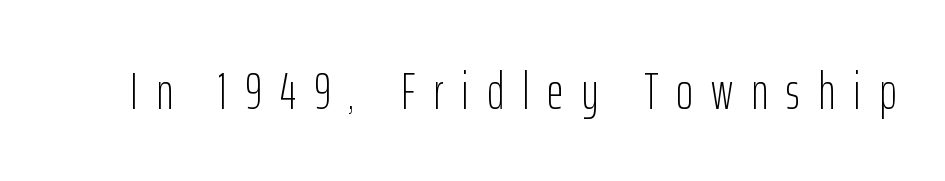
Stems here are at most as thick as an everyday book face. Unmarked baselines from the first word to the last. You could not count columns in this text — the font is proportionally spaced. Italic: no, the glyphs are upright roman.
